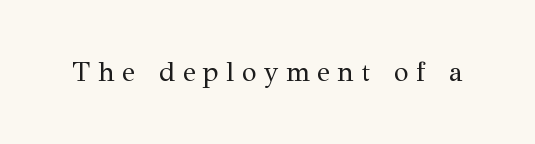
The typography opts for an upright posture over an oblique one. Words appear elongated and porous because spacing is wide. Underlining? Definitely not there. Unbolded letterforms with no extra heft.
